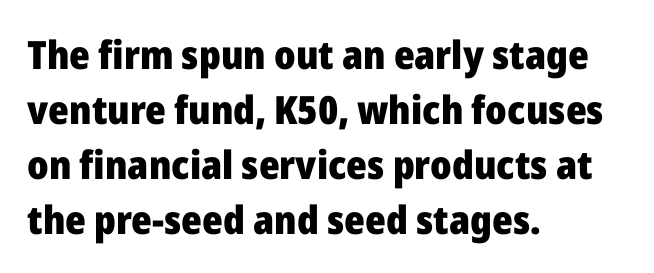
Classification — sans serif. Inter-character spacing is left at the font's built-in metrics. Plain, unruled lines of type. Typeset ragged right — the left edge is the straight one.
